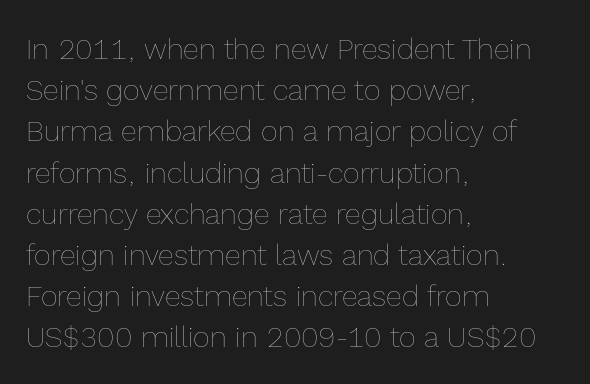
{"italic": "no", "bold": "no", "weight": "thin", "width": "normal", "x_height": "medium", "monospaced": "no", "underline": "no", "align": "left", "line_spacing": "normal", "line_spacing_ratio": 1.42, "letter_spacing": "normal", "letter_spacing_em": 0.0, "glyph_px": 29}
